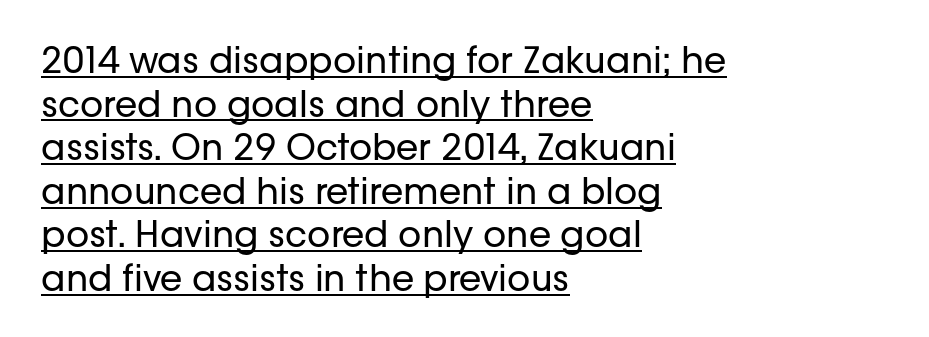
{"serif": "no", "italic": "no", "bold": "no", "weight": "regular", "width": "normal", "stroke_contrast": "low", "x_height": "medium", "monospaced": "no", "underline": "yes", "align": "left", "line_spacing_ratio": 1.21, "letter_spacing": "normal", "letter_spacing_em": 0.0, "glyph_px": 36}
